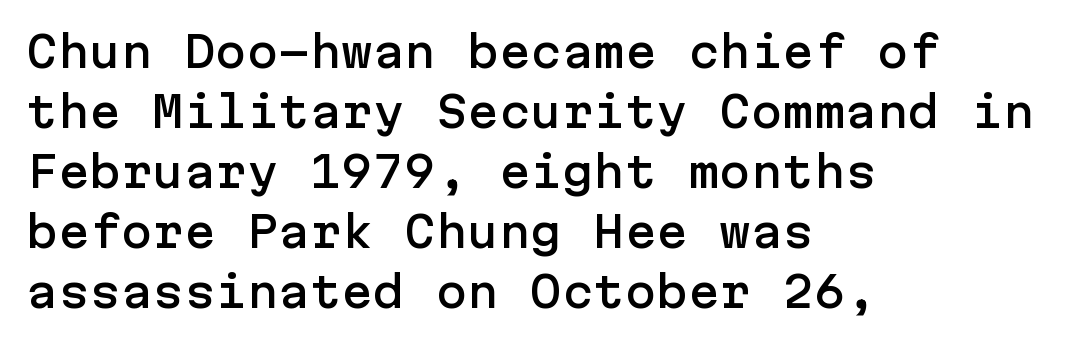
{"serif": "no", "italic": "no", "width": "normal", "stroke_contrast": "low", "x_height": "medium", "underline": "no", "align": "left", "line_spacing": "normal", "line_spacing_ratio": 1.43, "letter_spacing": "normal", "letter_spacing_em": 0.0, "glyph_px": 42}
